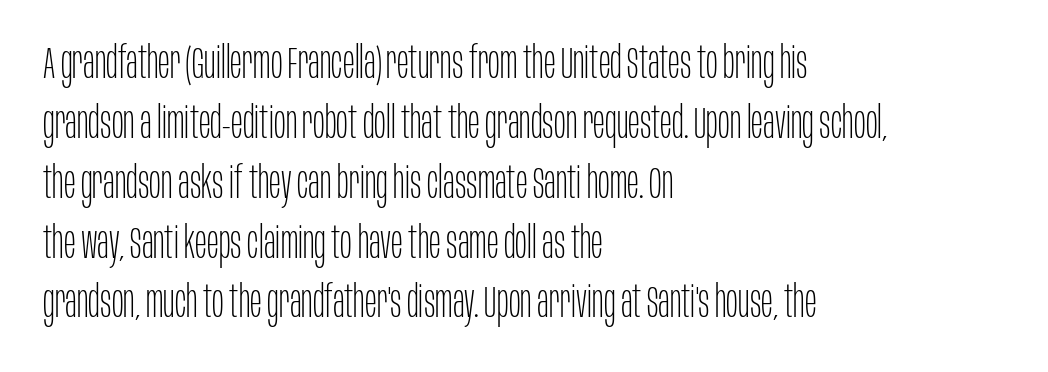
These lines were composed using upright roman letters. Typographically, this falls in the sans-serif category. Typeset ragged right — the left edge is the straight one. Glance below the letters and you will spot only blank space. The face used here is rendered with its standard letterfit.
